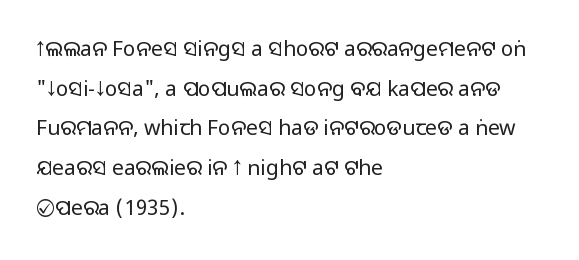
Q: Is the text bold? A: No.
Q: Is the text italic (slanted)? A: No, it is upright.
Q: Is the text underlined? A: No.
Q: How is the paragraph aligned? A: Left-aligned.
Q: Is the spacing between letters normal or unusually wide? A: Normal.
